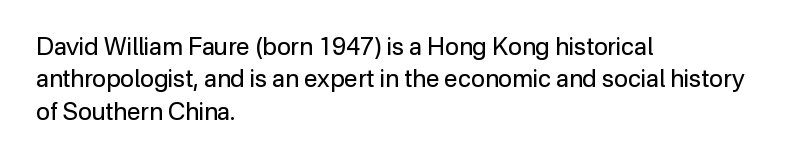
The typesetter chose a ragged-right arrangement here. In terms of letterspacing, this is plain default setting. Descenders hang freely into open space. A typesetter would call this leading conventional body-copy spacing. Stems and bowls with no extra thickness — not bold.
